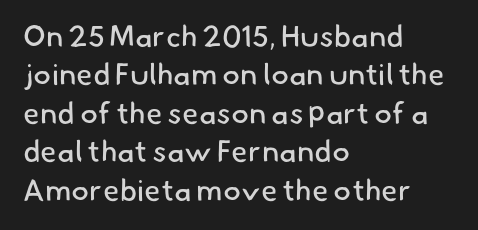
The image shows 30 px regular-weight sans-serif type; set left-aligned, normal line spacing (1.28x), normal letter spacing, not underlined; low stroke contrast and a small x-height.
